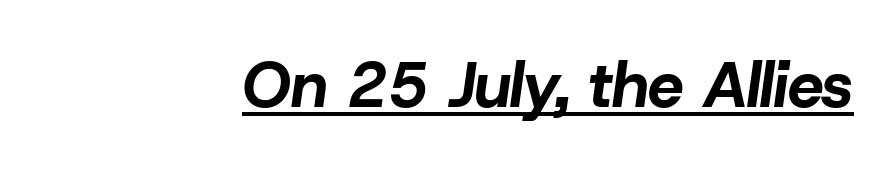
The image shows 64 px bold type, italic (leaning right); set normal letter spacing, underlined; low stroke contrast and a medium x-height.
